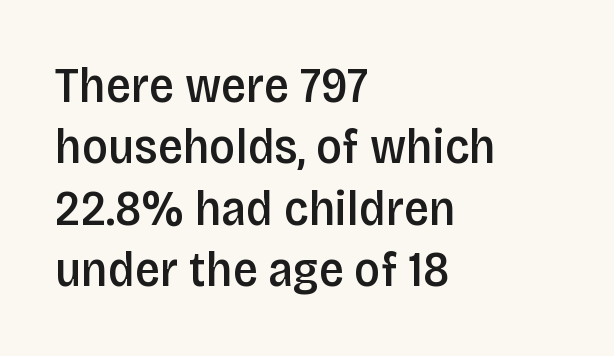
Q: Is the text bold? A: Semi-bold.
Q: Is the text italic (slanted)? A: No, it is upright.
Q: Is the typeface a serif or a sans-serif typeface? A: Sans-serif.
Q: Is the text underlined? A: No.
Q: How is the paragraph aligned? A: Left-aligned.
Q: Is the spacing between letters normal or unusually wide? A: Normal.
Q: Width (condensed, normal, or wide)? A: Condensed.
Q: Stroke contrast? A: Low.
Q: x-height? A: Large.
Q: Monospaced? A: No.
